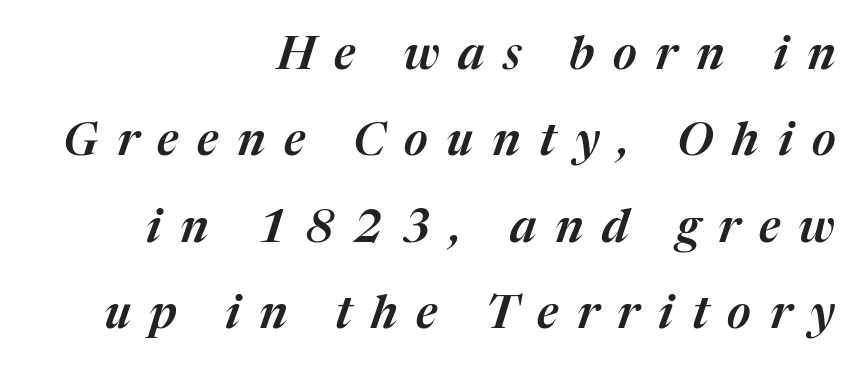
Glance below the letters and you will spot only blank space. A typesetter would mark this as italic. The type is letterspaced generously, with wide tracking. The lines are quadded right. Looks like regular typesetting: each glyph gets only the width it needs.
